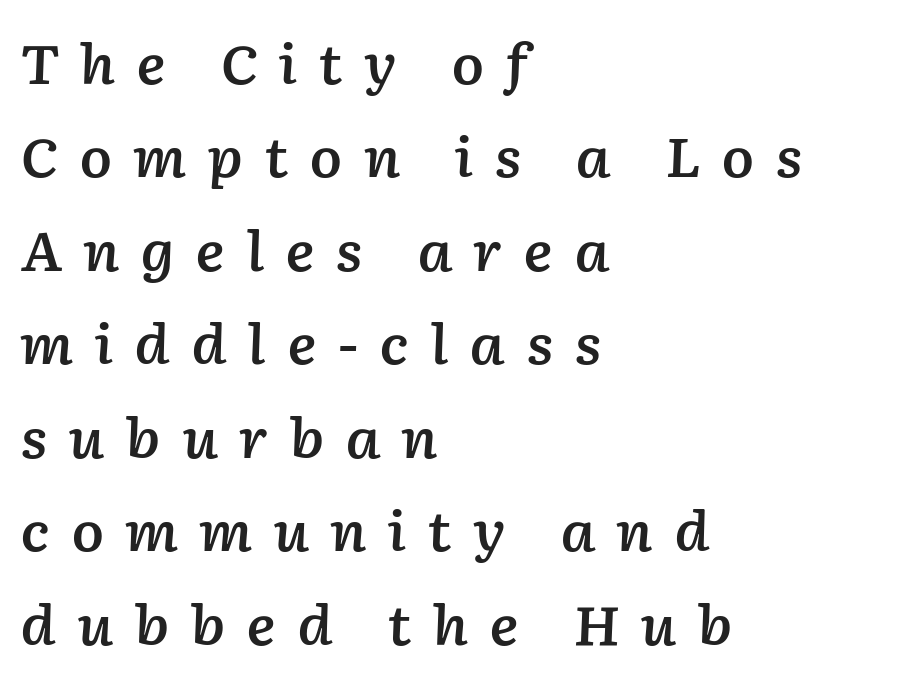
Q: Is the text bold? A: Semi-bold.
Q: Is the text italic (slanted)? A: Yes, it leans right by about 2 degrees.
Q: Is the text underlined? A: No.
Q: How is the paragraph aligned? A: Left-aligned.
Q: Is the spacing between letters normal or unusually wide? A: Unusually wide.
Q: Width (condensed, normal, or wide)? A: Normal.
Q: Stroke contrast? A: Low.
Q: x-height? A: Medium.
Q: Monospaced? A: No.
